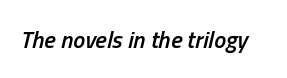
Q: Is the text bold? A: Semi-bold.
Q: Is the text italic (slanted)? A: Yes, it leans right by about 13 degrees.
Q: Is the text underlined? A: No.
Q: Is the spacing between letters normal or unusually wide? A: Normal.
